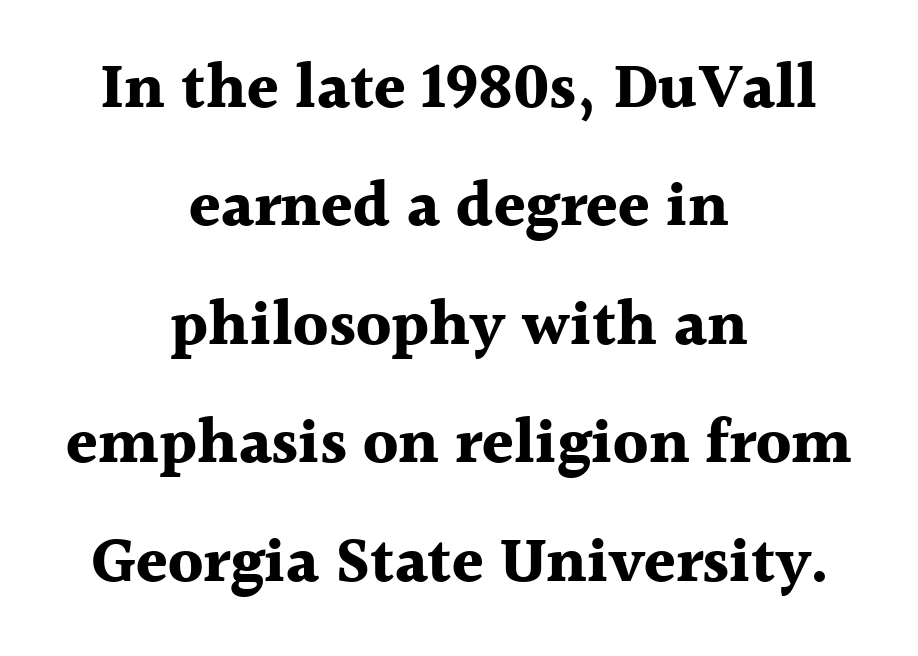
Q: Is the text bold? A: Yes.
Q: Is the text italic (slanted)? A: No, it is upright.
Q: Is the typeface a serif or a sans-serif typeface? A: Serif.
Q: Is the text underlined? A: No.
Q: How is the paragraph aligned? A: Centered.
Q: Is the spacing between letters normal or unusually wide? A: Normal.
Q: Width (condensed, normal, or wide)? A: Normal.
Q: x-height? A: Medium.
Q: Monospaced? A: No.
